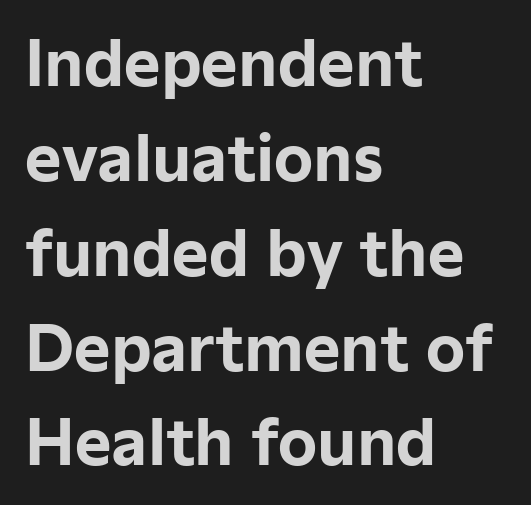
{"serif": "no", "italic": "no", "bold": "yes", "weight": "bold", "width": "normal", "stroke_contrast": "low", "x_height": "medium", "monospaced": "no", "underline": "no", "align": "left", "line_spacing": "normal", "line_spacing_ratio": 1.53, "letter_spacing": "normal", "letter_spacing_em": 0.0, "glyph_px": 62}
